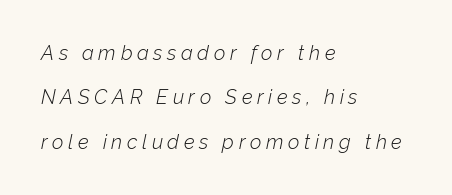
{"italic": "yes", "lean": "right", "slant_degrees": 12, "bold": "no", "underline": "no", "align": "left", "line_spacing": "loose", "line_spacing_ratio": 2.22, "letter_spacing": "wide", "letter_spacing_em": 0.23, "glyph_px": 20}
